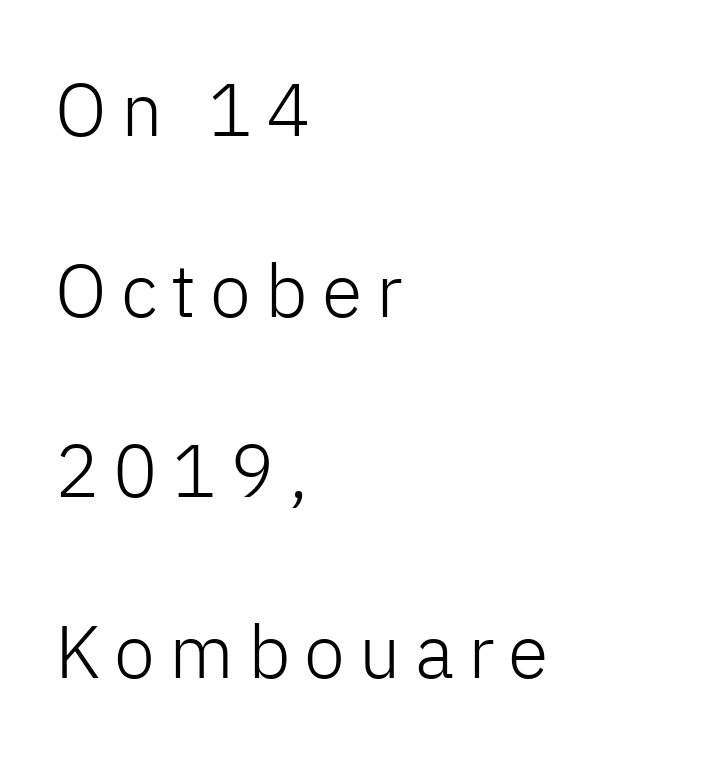
Q: Is the text bold? A: No.
Q: Is the text italic (slanted)? A: No, it is upright.
Q: Is the typeface a serif or a sans-serif typeface? A: Sans-serif.
Q: Is the text underlined? A: No.
Q: How is the paragraph aligned? A: Left-aligned.
Q: Is the spacing between lines tight, normal or loose? A: Loose.
Q: Width (condensed, normal, or wide)? A: Normal.
Q: Stroke contrast? A: Low.
Q: x-height? A: Medium.
Q: Monospaced? A: No.
